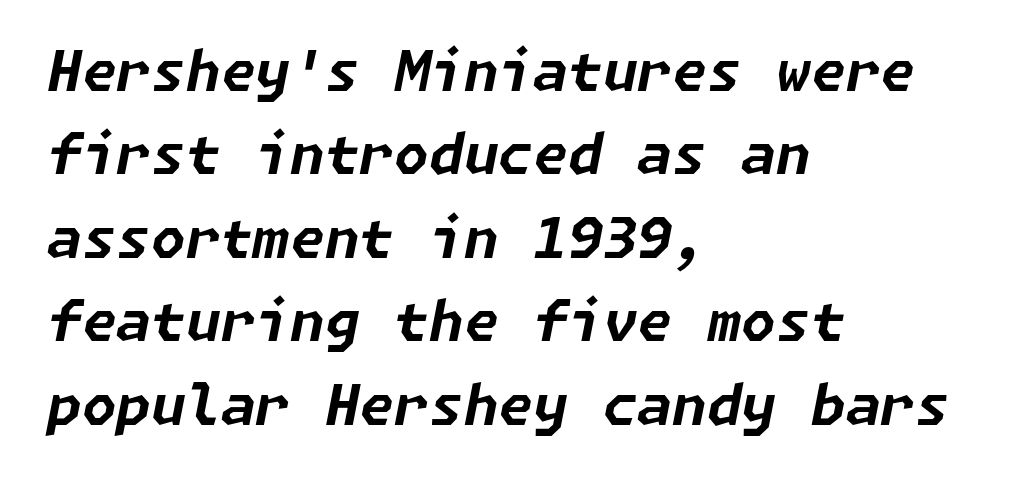
{"italic": "yes", "lean": "right", "slant_degrees": 11, "bold": "yes", "weight": "bold", "width": "normal", "stroke_contrast": "low", "x_height": "medium", "underline": "no", "align": "left", "line_spacing": "normal", "line_spacing_ratio": 1.49, "letter_spacing": "normal", "letter_spacing_em": 0.0, "glyph_px": 56}
